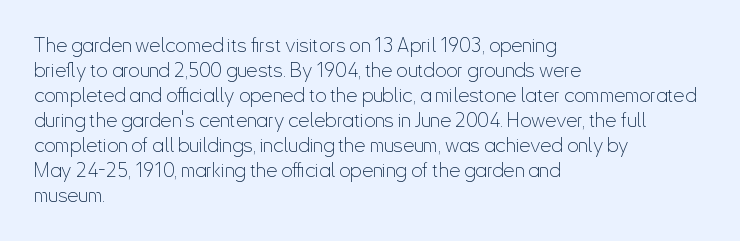
The image shows 20 px text type, upright; set left-aligned, normal line spacing (1.25x), normal letter spacing, not underlined.
